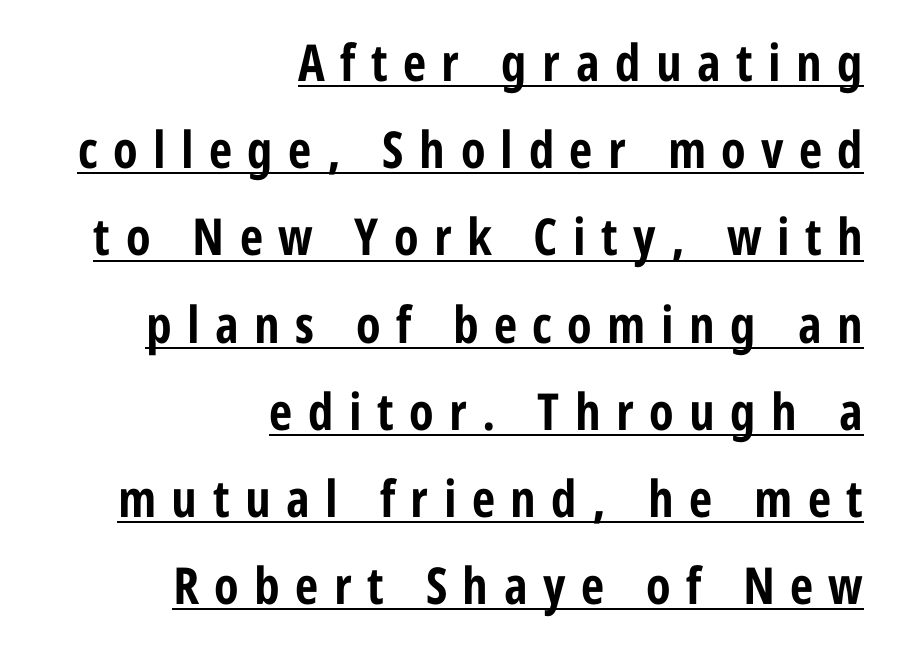
Q: Is the text bold? A: Yes.
Q: Is the text italic (slanted)? A: No, it is upright.
Q: Is the typeface a serif or a sans-serif typeface? A: Sans-serif.
Q: Is the text underlined? A: Yes.
Q: How is the paragraph aligned? A: Right-aligned.
Q: Is the spacing between letters normal or unusually wide? A: Unusually wide.
Q: Width (condensed, normal, or wide)? A: Condensed.
Q: Stroke contrast? A: Low.
Q: x-height? A: Medium.
Q: Monospaced? A: No.
